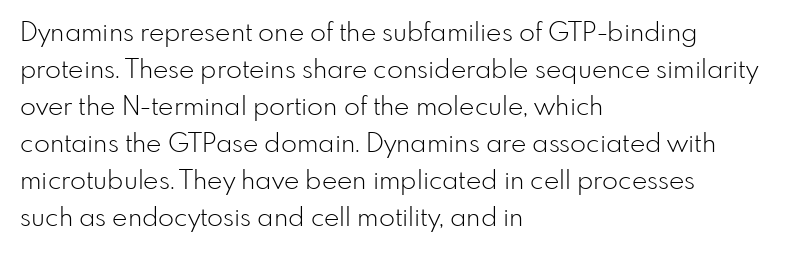
The image shows 26 px text type, upright; set left-aligned, normal line spacing (1.42x), normal letter spacing, not underlined.
